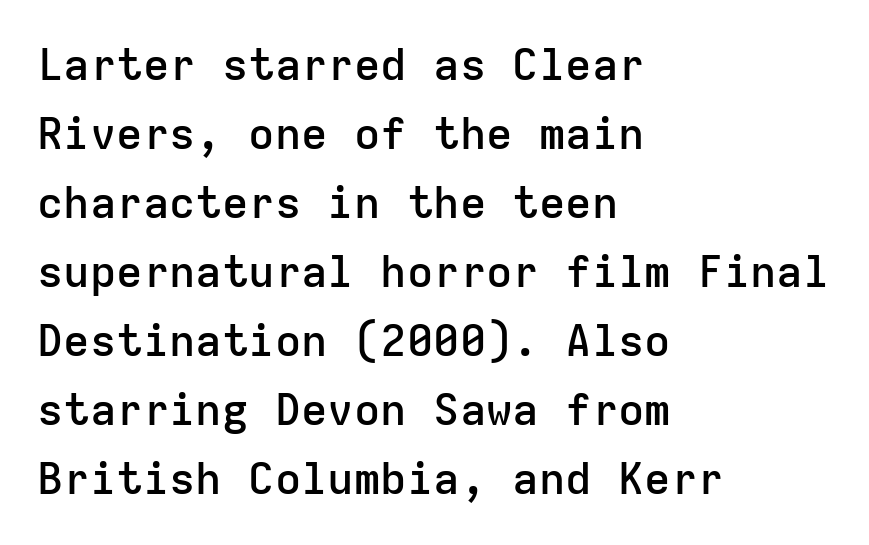
Q: Is the text bold? A: Semi-bold.
Q: Is the text italic (slanted)? A: No, it is upright.
Q: Is the typeface a serif or a sans-serif typeface? A: Sans-serif.
Q: Is the text underlined? A: No.
Q: How is the paragraph aligned? A: Left-aligned.
Q: Is the spacing between letters normal or unusually wide? A: Normal.
Q: Is the spacing between lines tight, normal or loose? A: Normal.
Q: Width (condensed, normal, or wide)? A: Normal.
Q: Stroke contrast? A: Low.
Q: x-height? A: Medium.
Q: Monospaced? A: Yes.
